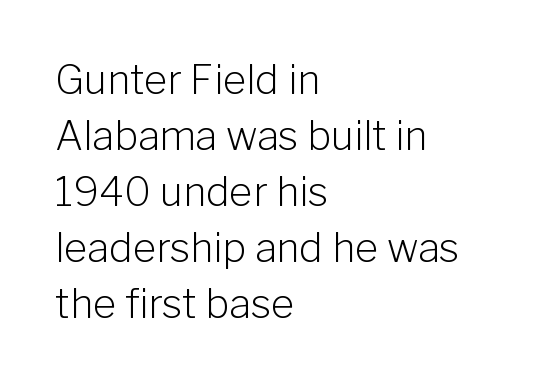
The rag falls on the right side of this text block. Caption: standard tracking, unaltered. Character widths vary here, with narrow letters taking less room than wide ones. A typesetter would mark this as roman, not italic. Is the type heavy? It reads as light-to-regular instead. Students, observe: this is what conventionally led text looks like.
